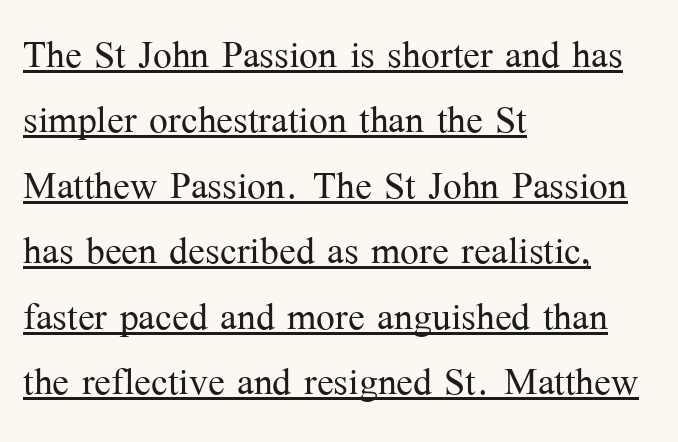
The image shows 50 px light serif type, upright; set left-aligned, normal line spacing (1.31x), normal letter spacing, underlined; medium stroke contrast and a medium x-height.
